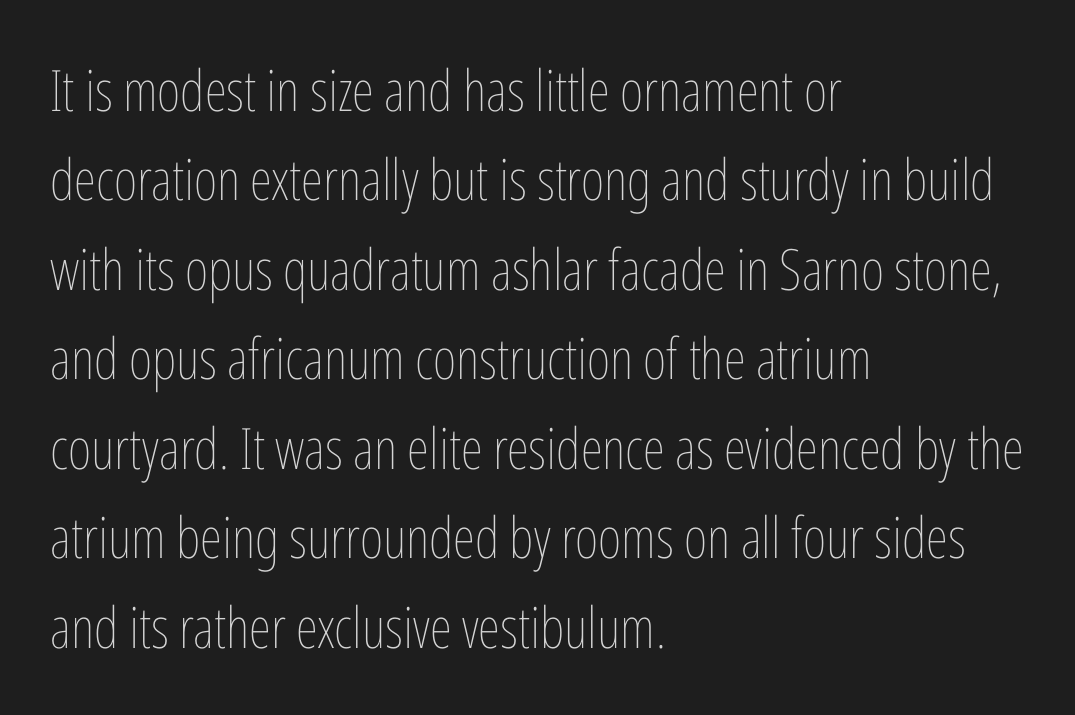
The foot of each line stays bare and open. Interline gaps are of average width in this sample. Typeset ragged right — the left edge is the straight one. Looks like regular typesetting: each glyph gets only the width it needs.
